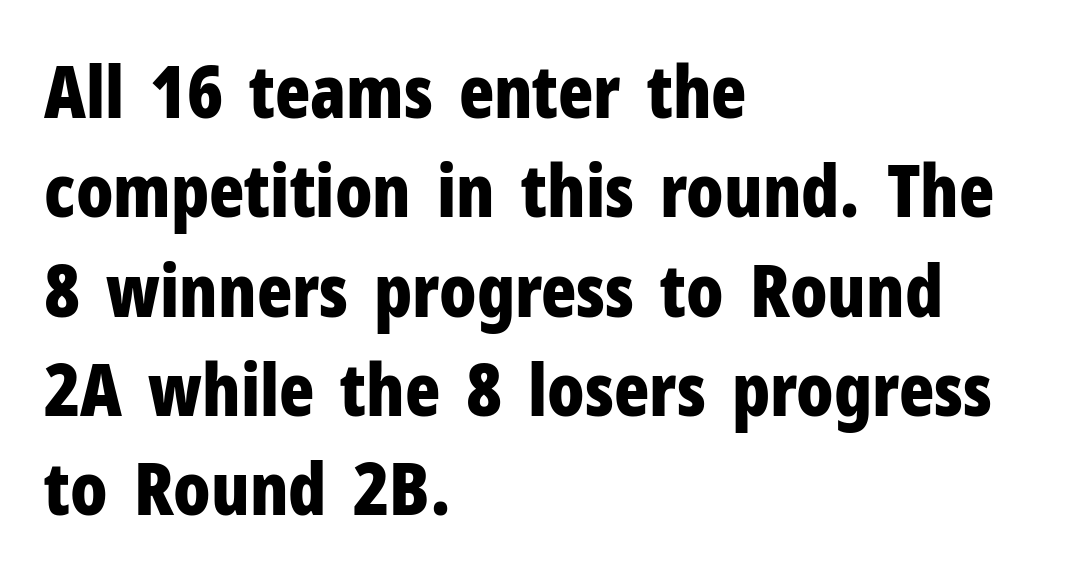
Q: Is the text bold? A: Yes.
Q: Is the text italic (slanted)? A: No, it is upright.
Q: Is the typeface a serif or a sans-serif typeface? A: Sans-serif.
Q: Is the text underlined? A: No.
Q: How is the paragraph aligned? A: Left-aligned.
Q: Is the spacing between letters normal or unusually wide? A: Normal.
Q: Is the spacing between lines tight, normal or loose? A: Normal.
Q: Width (condensed, normal, or wide)? A: Condensed.
Q: Stroke contrast? A: Low.
Q: x-height? A: Medium.
Q: Monospaced? A: No.
